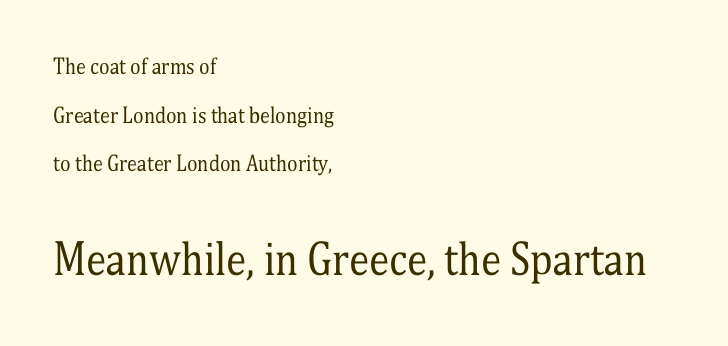
The image shows 41 px regular-weight, condensed serif type, upright; set left-aligned, loose line spacing (2.43x), normal letter spacing, not underlined; the second (bottom) block is 2.05x larger; medium stroke contrast and a medium x-height.
